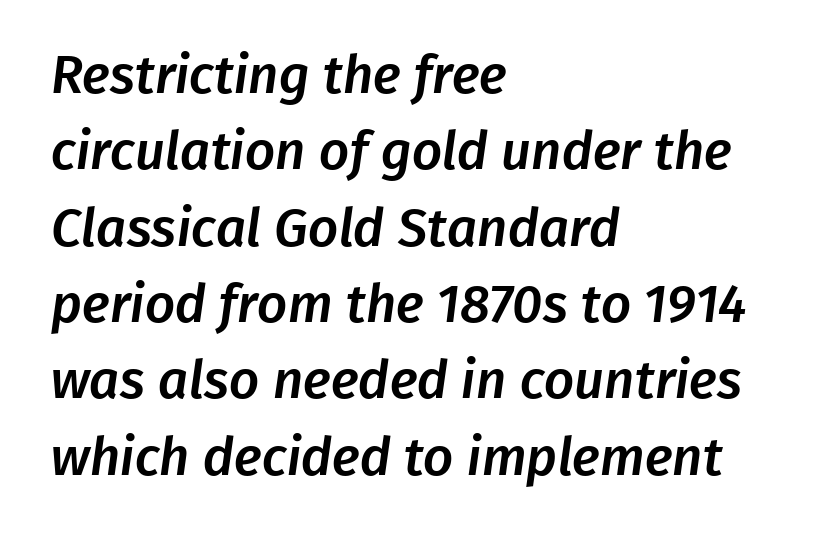
The image shows 53 px sans-serif type; set left-aligned, normal line spacing (1.44x), normal letter spacing, not underlined; low stroke contrast and a medium x-height.
